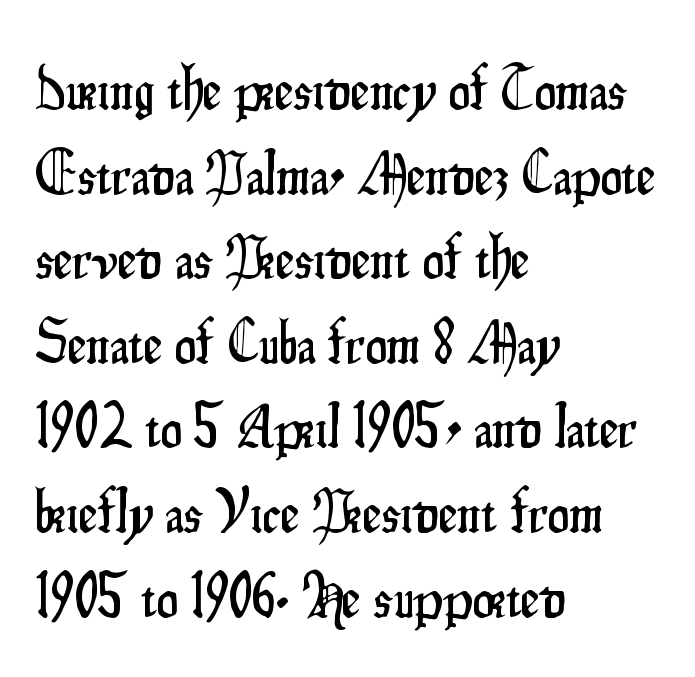
The image shows 60 px condensed sans-serif type, upright; set left-aligned, normal line spacing (1.41x), normal letter spacing, not underlined; low stroke contrast and a small x-height.
